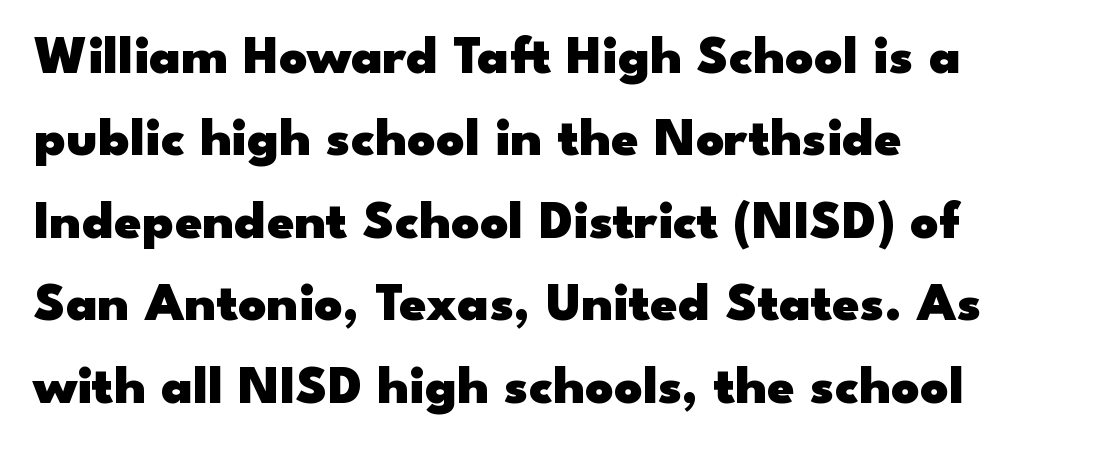
Casual observation: everything's shoved over to the left. Is this a fixed-width face? No — the glyphs have proportional, varying widths. The letters stand upright; this is a roman face. This block has exactly the height ordinary leading produces. Every letter is thick-stroked: bold, no question.
